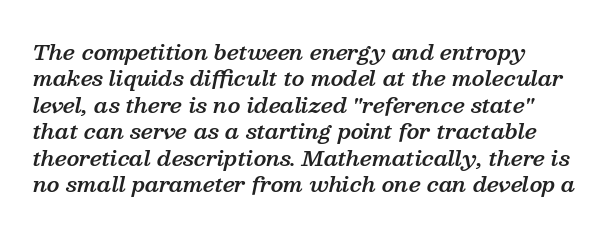
Regular leading. Horizontal alignment here is leftward, the default for most running prose. Nothing unusual about the tracking: characters are spaced as the font intends. Does the weight exceed regular? Yes, but only to semibold. The zone under the glyphs is completely vacant.
